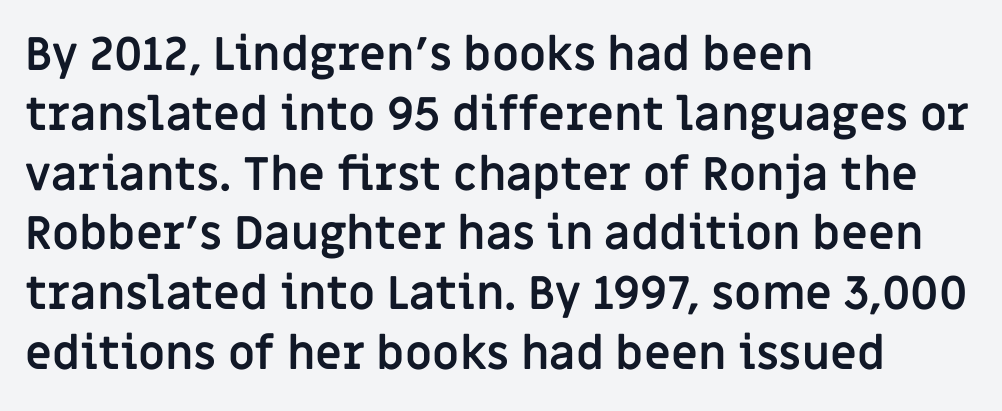
Quick note: underline off. Every row of glyphs begins at an identical x-position on the left. These lines keep a tight, regular rhythm from letter to letter. Strong, thick strokes mark this as bold type. How would I describe the line gaps? Plain and ordinary.
